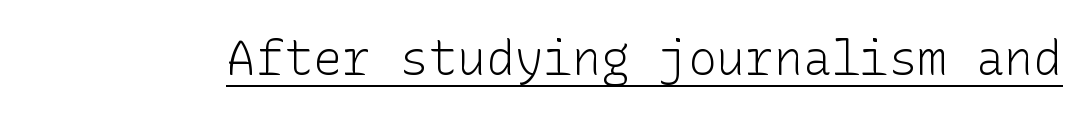
The image shows 48 px light sans-serif type, upright; set normal letter spacing, underlined; low stroke contrast and a medium x-height.
